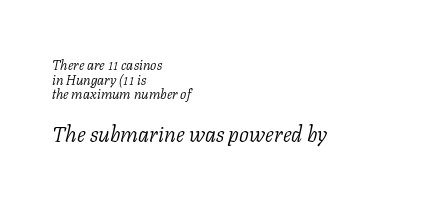
{"italic": "yes", "lean": "right", "slant_degrees": 11, "bold": "no", "underline": "no", "align": "left", "line_spacing": "tight", "line_spacing_ratio": 1.05, "letter_spacing": "normal", "letter_spacing_em": 0.0, "larger_block": "second", "size_ratio": 1.57, "glyph_px": 22}
